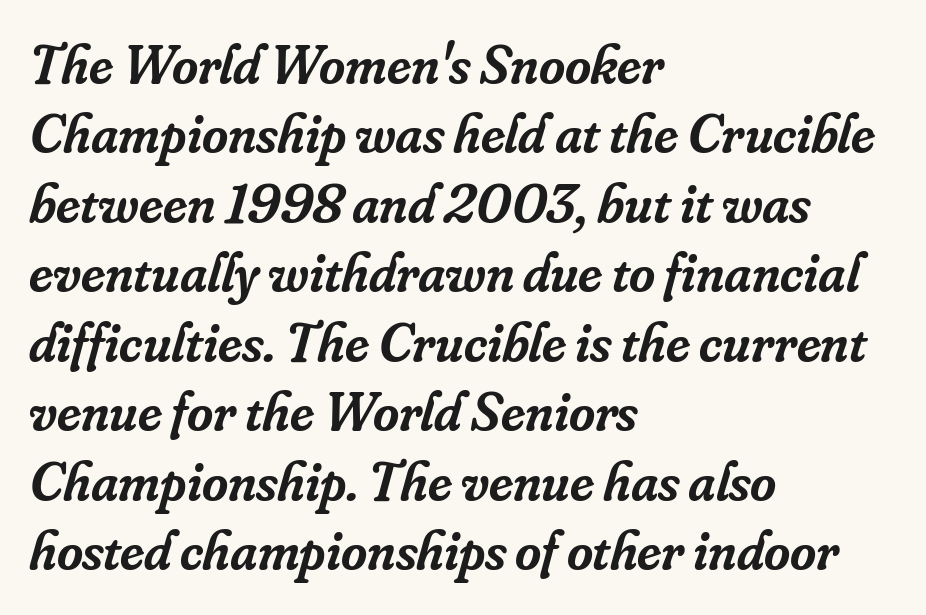
Typeset ragged right — the left edge is the straight one. Observe the serifs anchoring each vertical stroke in this sample. The passage shown leans; its letterforms are oblique. Moderately thickened strokes mark this as semibold type. The passage shown has conventional tracking throughout. Do the characters align in a grid? No, the font is proportional.
